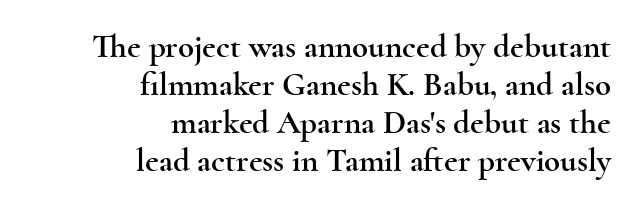
Q: Is the text italic (slanted)? A: No, it is upright.
Q: Is the typeface a serif or a sans-serif typeface? A: Serif.
Q: Is the text underlined? A: No.
Q: How is the paragraph aligned? A: Right-aligned.
Q: Is the spacing between letters normal or unusually wide? A: Normal.
Q: Is the spacing between lines tight, normal or loose? A: Tight.
Q: Width (condensed, normal, or wide)? A: Wide.
Q: x-height? A: Small.
Q: Monospaced? A: No.
